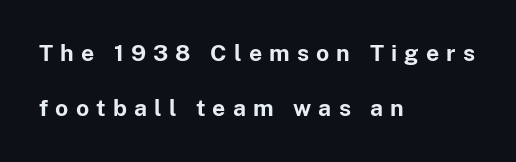
{"italic": "no", "bold": "yes", "underline": "no", "align": "left", "line_spacing": "loose", "line_spacing_ratio": 2.4, "letter_spacing": "wide", "letter_spacing_em": 0.31, "glyph_px": 23}
